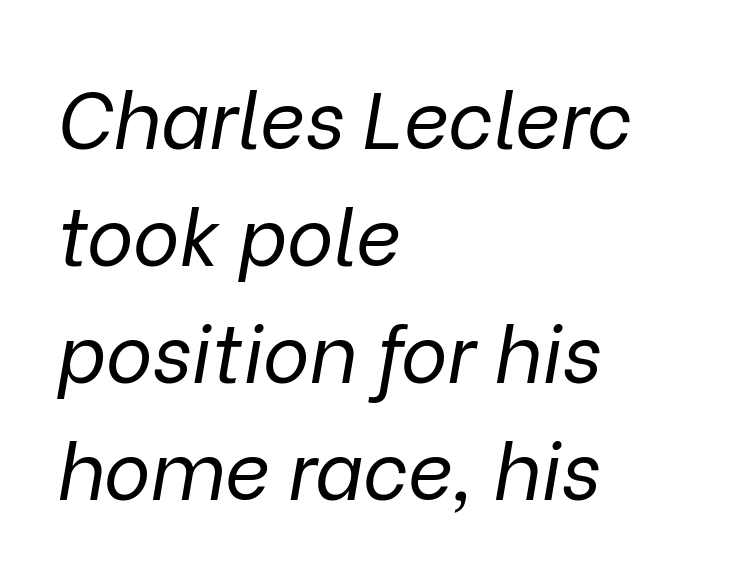
{"italic": "yes", "lean": "right", "slant_degrees": 9, "bold": "no", "weight": "regular", "width": "normal", "stroke_contrast": "low", "x_height": "medium", "monospaced": "no", "underline": "no", "align": "left", "line_spacing": "normal", "line_spacing_ratio": 1.48, "letter_spacing": "normal", "letter_spacing_em": 0.0, "glyph_px": 79}
